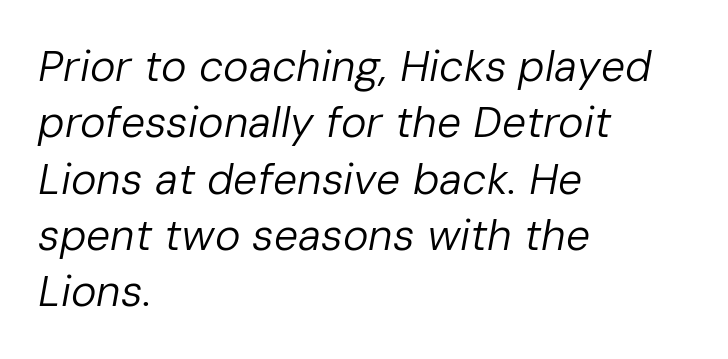
The image shows 43 px regular-weight type, italic (leaning right); set left-aligned, normal line spacing (1.31x), normal letter spacing, not underlined; low stroke contrast and a medium x-height.
